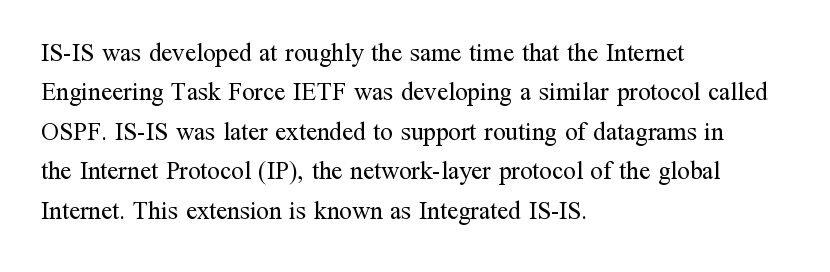
The image shows 25 px text type, upright; set left-aligned, normal line spacing (1.58x), normal letter spacing, not underlined.
